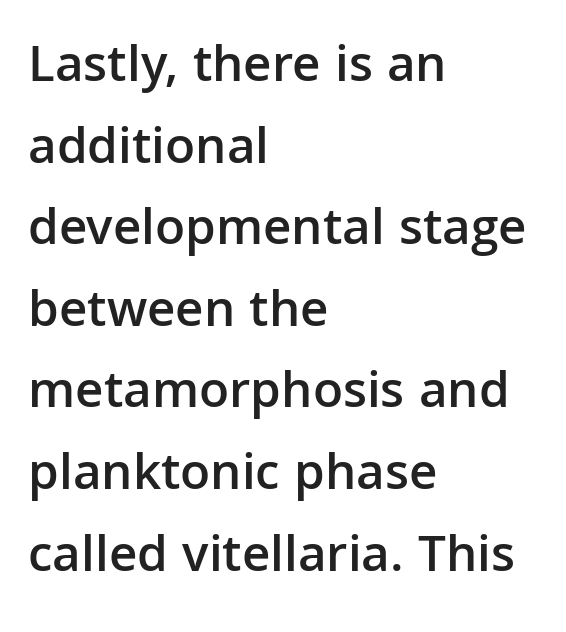
{"serif": "no", "italic": "no", "bold": "semi", "weight": "semibold", "width": "normal", "stroke_contrast": "low", "x_height": "medium", "monospaced": "no", "underline": "no", "align": "left", "line_spacing": "normal", "line_spacing_ratio": 1.54, "letter_spacing": "normal", "letter_spacing_em": 0.0, "glyph_px": 53}
